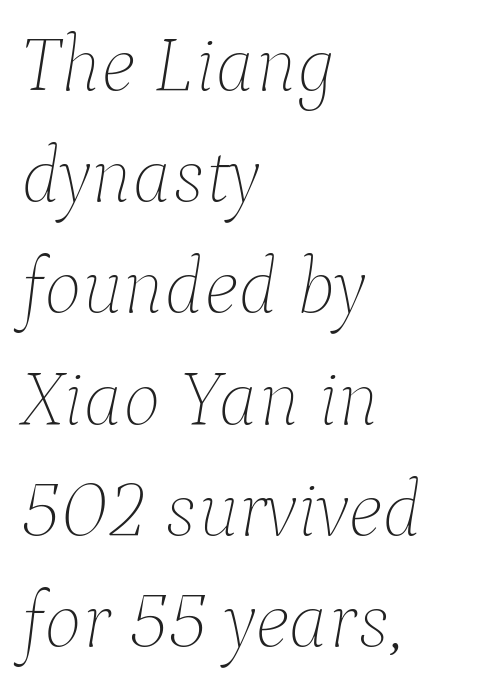
The image shows 80 px thin type, italic (leaning right); set left-aligned, normal line spacing (1.39x), normal letter spacing, not underlined; low stroke contrast and a medium x-height.
